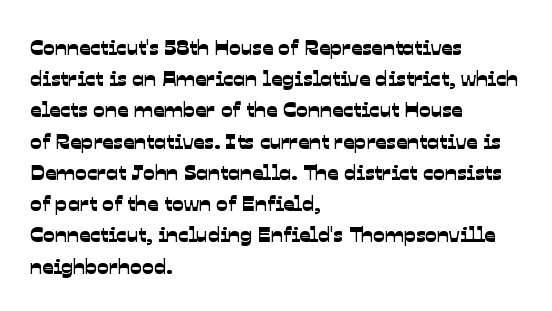
Q: Is the text underlined? A: No.
Q: How is the paragraph aligned? A: Left-aligned.
Q: Is the spacing between letters normal or unusually wide? A: Normal.
Q: Is the spacing between lines tight, normal or loose? A: Normal.
